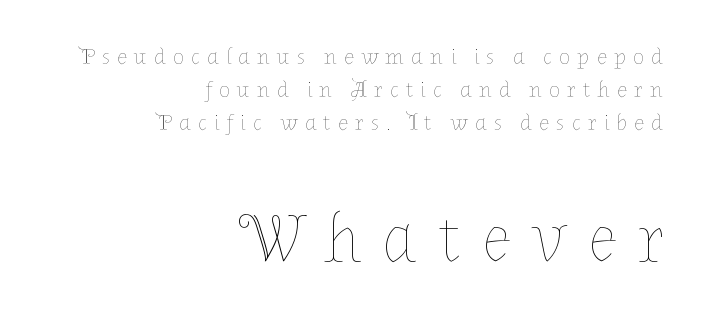
The image shows 68 px thin type, upright; set right-aligned, normal line spacing (1.44x), unusually wide letter spacing (+0.3 em), not underlined; the second (bottom) block is 2.96x larger; low stroke contrast and a medium x-height.
